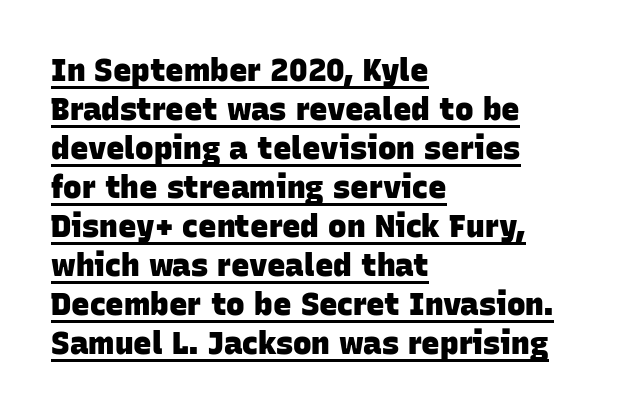
{"serif": "no", "bold": "yes", "weight": "heavy", "width": "normal", "stroke_contrast": "low", "x_height": "large", "monospaced": "no", "underline": "yes", "align": "left", "line_spacing": "normal", "line_spacing_ratio": 1.26, "letter_spacing": "normal", "letter_spacing_em": 0.0, "glyph_px": 31}
